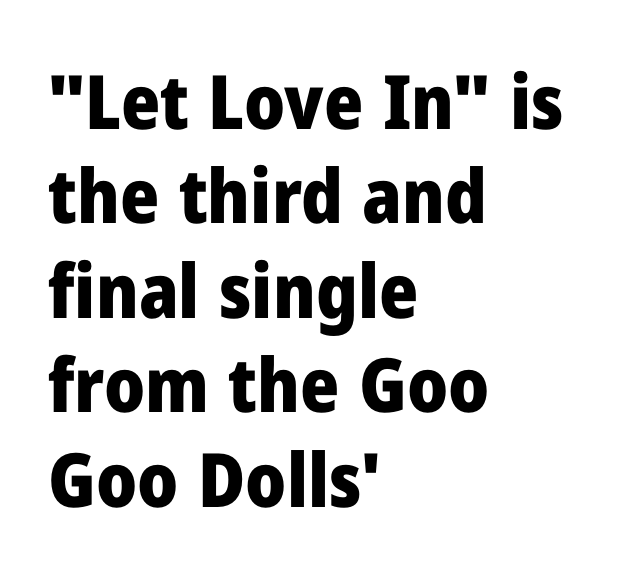
{"serif": "no", "italic": "no", "bold": "yes", "weight": "heavy", "width": "normal", "stroke_contrast": "low", "x_height": "medium", "monospaced": "no", "underline": "no", "align": "left", "line_spacing": "normal", "line_spacing_ratio": 1.26, "letter_spacing": "normal", "letter_spacing_em": 0.0, "glyph_px": 75}
